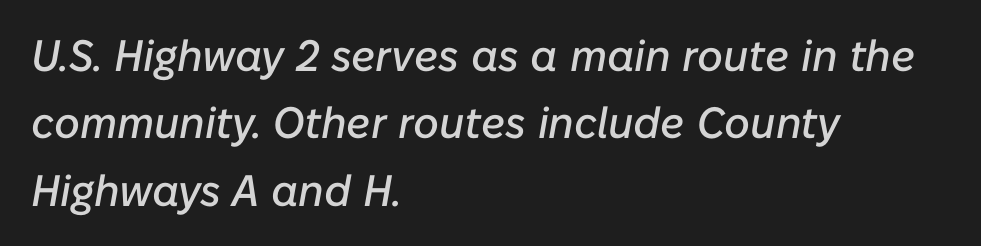
{"italic": "yes", "lean": "right", "slant_degrees": 10, "width": "normal", "stroke_contrast": "low", "x_height": "medium", "monospaced": "no", "underline": "no", "align": "left", "line_spacing": "normal", "line_spacing_ratio": 1.53, "letter_spacing": "normal", "letter_spacing_em": 0.0, "glyph_px": 44}
